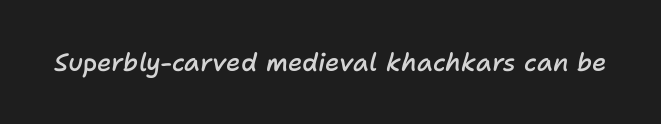
Each row of text sits above clean, open space. The letters are slanted; this is an italic face. This sample uses plain, unmodified letter spacing. Strokes here are thickened, but only to semibold level.
